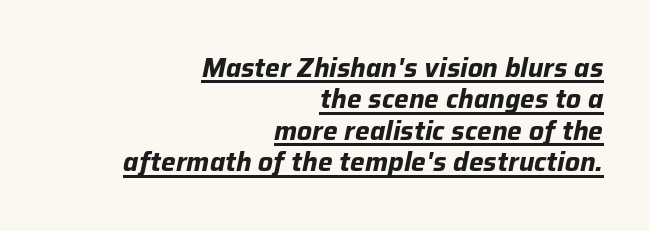
The image shows 26 px bold type, italic (leaning right); set right-aligned, line spacing 1.21x, normal letter spacing, underlined.
